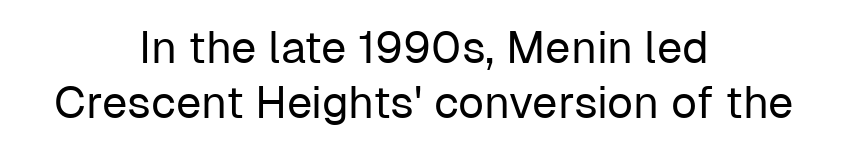
Q: Is the text bold? A: No.
Q: Is the text italic (slanted)? A: No, it is upright.
Q: Is the typeface a serif or a sans-serif typeface? A: Sans-serif.
Q: Is the text underlined? A: No.
Q: How is the paragraph aligned? A: Centered.
Q: Is the spacing between letters normal or unusually wide? A: Normal.
Q: Width (condensed, normal, or wide)? A: Normal.
Q: Stroke contrast? A: Low.
Q: x-height? A: Medium.
Q: Monospaced? A: No.
